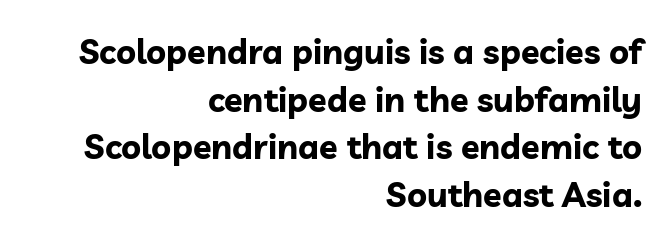
The image shows 34 px bold sans-serif type, upright; set right-aligned, normal line spacing (1.4x), normal letter spacing, not underlined; low stroke contrast and a medium x-height.
